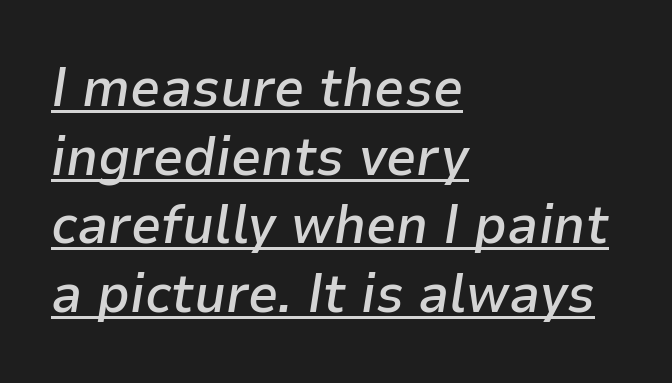
The image shows 54 px semibold type, italic (leaning right); set left-aligned, normal line spacing (1.27x), normal letter spacing, underlined; low stroke contrast and a medium x-height.
